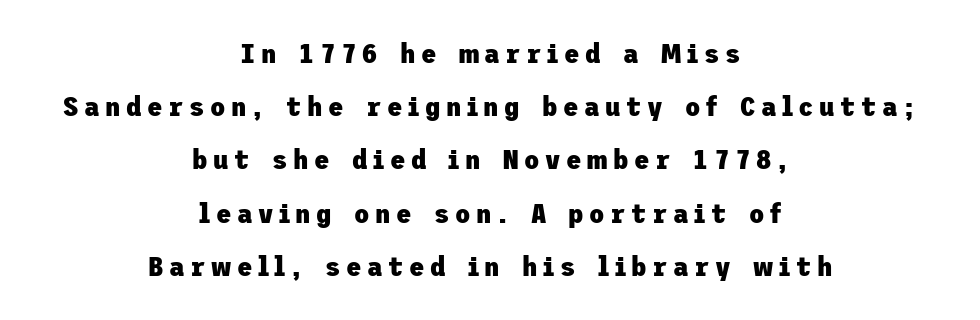
The image shows 28 px heavy sans-serif type, upright; set centered, loose line spacing (1.9x), unusually wide letter spacing (+0.2 em), not underlined; low stroke contrast and a medium x-height.
